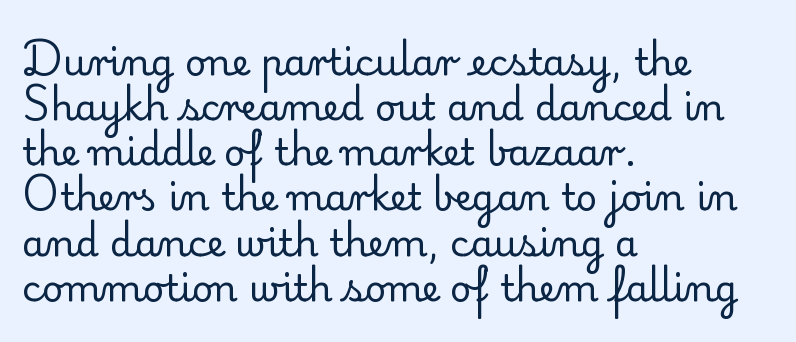
The image shows 37 px regular-weight serif type, upright; set left-aligned, line spacing 1.22x, normal letter spacing, not underlined; low stroke contrast and a small x-height.
